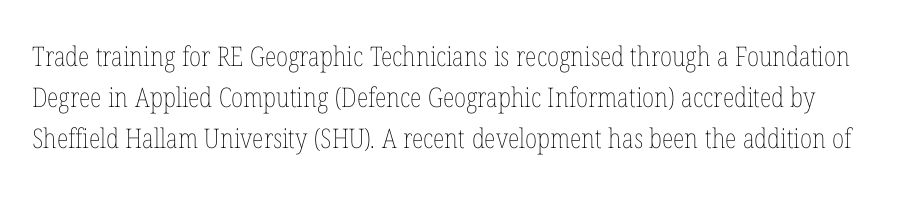
The type sits square on the baseline with zero lean. Look at the tracking — it's just the regular setting, nothing added. The glyphs are unaccompanied by any horizontal stroke below them. Heaviness? Minimal to ordinary, like unemphasized prose. Evenly set lines give the paragraph a standard silhouette.
